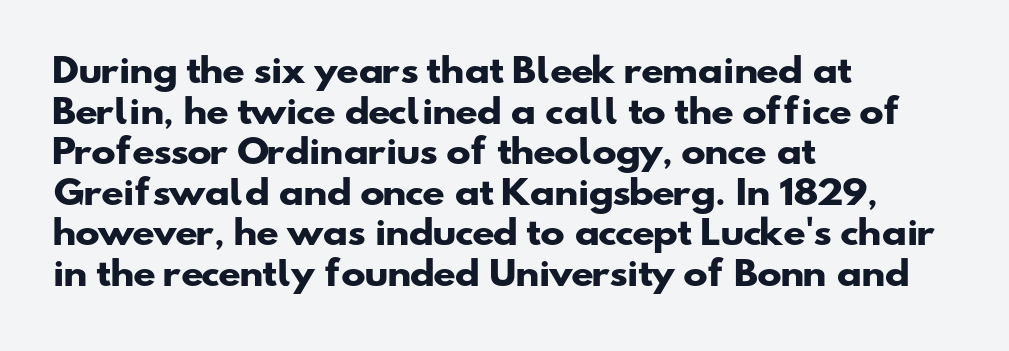
{"serif": "no", "bold": "yes", "weight": "heavy", "width": "wide", "stroke_contrast": "low", "x_height": "small", "monospaced": "no", "underline": "no", "align": "left", "line_spacing_ratio": 1.23, "letter_spacing": "normal", "letter_spacing_em": 0.0, "glyph_px": 33}
